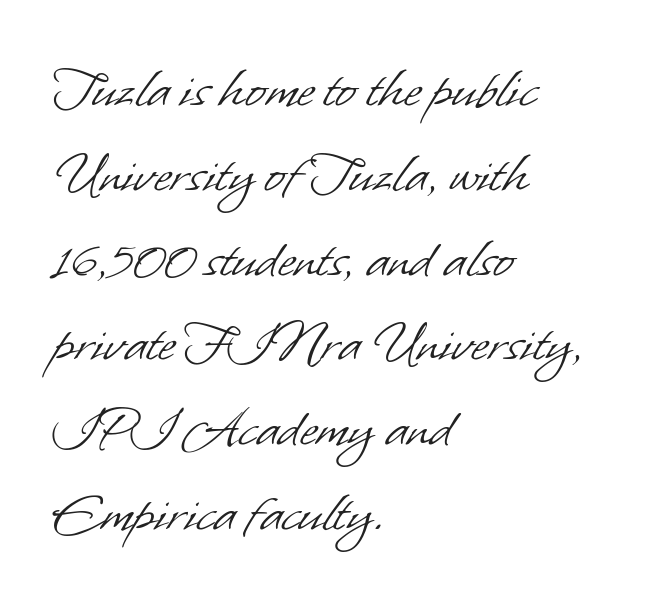
{"serif": "no", "bold": "no", "weight": "light", "width": "normal", "stroke_contrast": "low", "x_height": "small", "monospaced": "no", "underline": "no", "align": "left", "line_spacing": "normal", "line_spacing_ratio": 1.39, "letter_spacing": "normal", "letter_spacing_em": 0.0, "glyph_px": 61}
